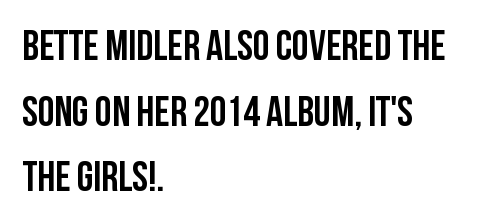
Q: Is the text bold? A: Yes.
Q: Is the text italic (slanted)? A: No, it is upright.
Q: Is the typeface a serif or a sans-serif typeface? A: Sans-serif.
Q: Is the text underlined? A: No.
Q: How is the paragraph aligned? A: Left-aligned.
Q: Is the spacing between letters normal or unusually wide? A: Normal.
Q: Is the spacing between lines tight, normal or loose? A: Normal.
Q: Width (condensed, normal, or wide)? A: Condensed.
Q: Stroke contrast? A: Low.
Q: x-height? A: Large.
Q: Monospaced? A: No.
